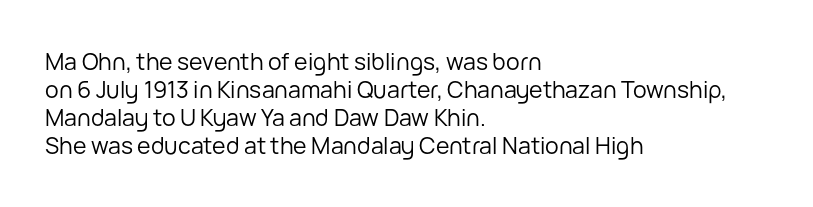
Every stem runs plumb, perpendicular to the baseline. Layout note: lines flush left. Decoration check: the copy has no underline. Short note: letters normally spaced.
